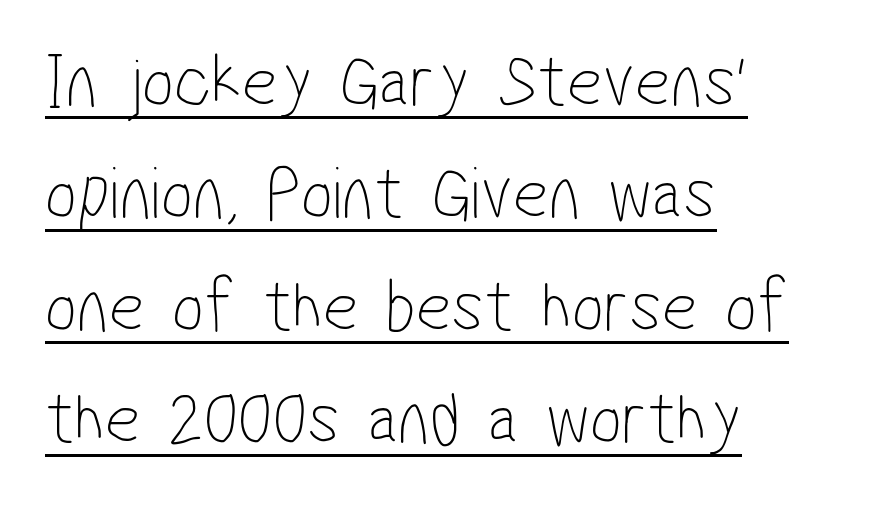
{"serif": "no", "bold": "no", "weight": "thin", "width": "condensed", "stroke_contrast": "low", "x_height": "medium", "monospaced": "no", "underline": "yes", "align": "left", "line_spacing": "normal", "line_spacing_ratio": 1.48, "letter_spacing": "normal", "letter_spacing_em": 0.0, "glyph_px": 76}
